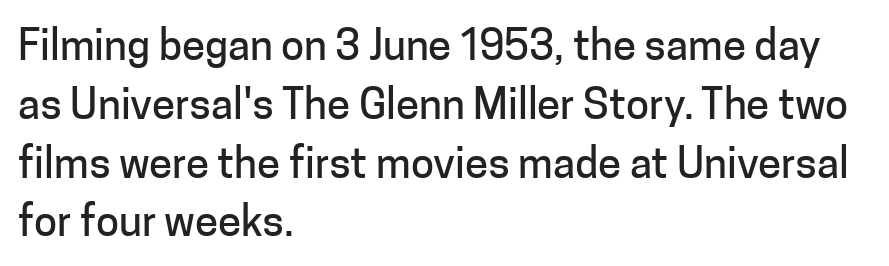
The image shows 42 px sans-serif type, upright; set left-aligned, normal line spacing (1.4x), normal letter spacing, not underlined; low stroke contrast and a medium x-height.
